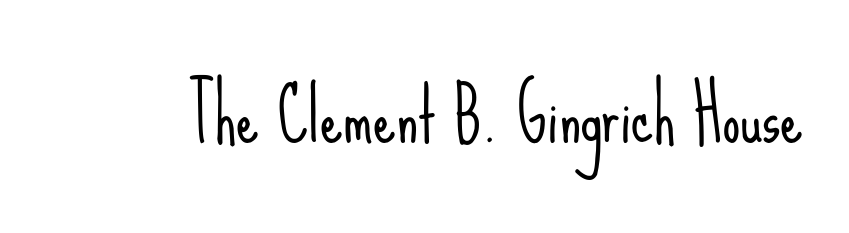
{"serif": "no", "italic": "no", "bold": "no", "weight": "light", "width": "condensed", "stroke_contrast": "low", "x_height": "small", "monospaced": "no", "underline": "no", "letter_spacing": "normal", "letter_spacing_em": 0.0, "glyph_px": 72}
